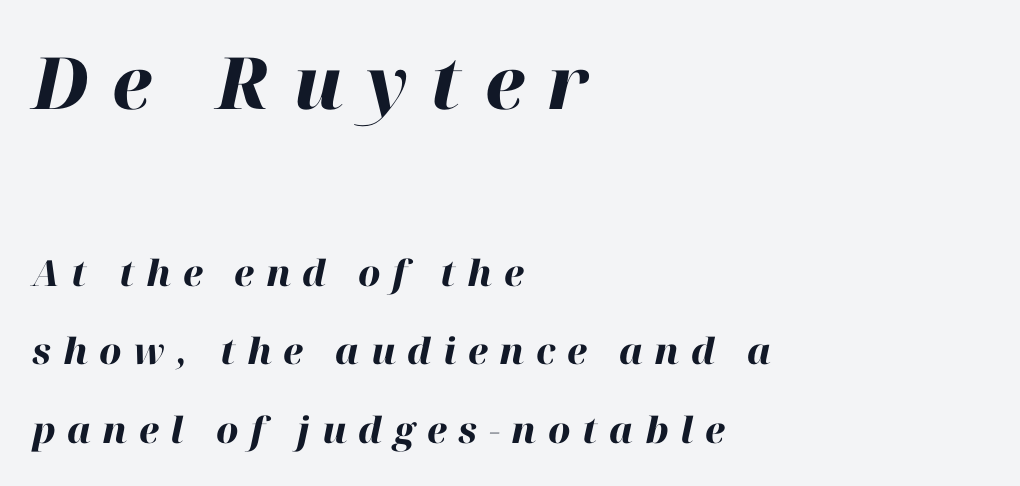
Caption: bold face, heavy strokes. A typesetter would call this heavily tracked-out type. Note: larger setting up top, smaller setting below. Each new line begins a long way beneath the previous one.
